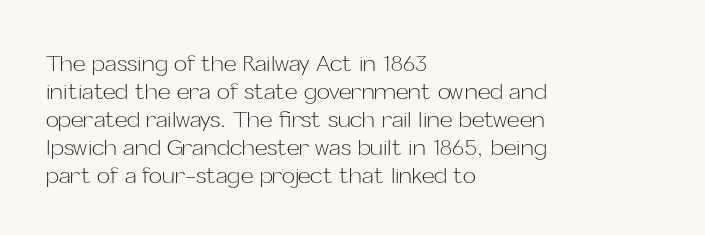
No extra ink here — the face is not bold. Students, observe: this is what conventionally led text looks like. Visually the block forms a straight wall on the left and a jagged coastline on the right. Clear beneath every line of the passage.
